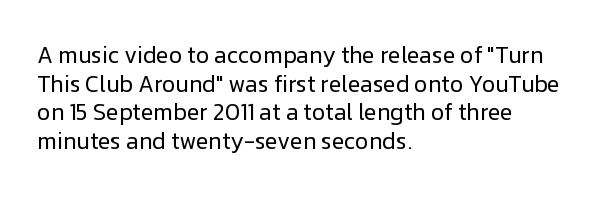
The lines sit at an ordinary, default distance from one another. The text block is weighted toward the left margin, trailing off unevenly rightward. Tracking value appears to be zero — textbook default spacing. Has an underline been added? It has not. Stroke mass is kept to a normal reading level or below.
